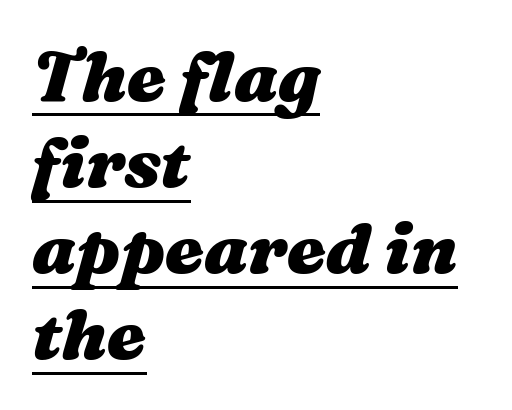
Varying glyph widths throughout — classic text-font behaviour. Designer's note — italics engaged. Left-aligned paragraph, ragged on the right. The lettering is marked with a stroke running underneath it. Weight check: bold — yes, fully. The line texture is even and compact thanks to regular tracking.
